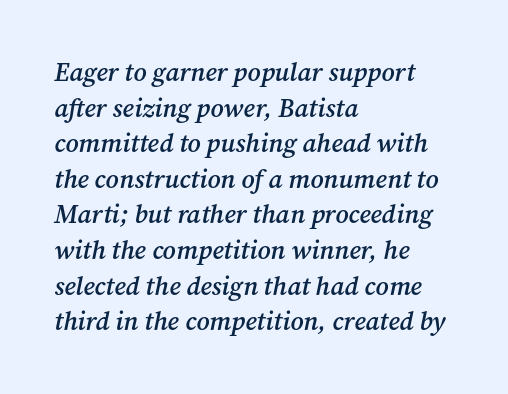
The letterforms sit shoulder to shoulder at normal distance. The lines sit at an ordinary, default distance from one another. Lines of text with bare space underneath. The letters are slanted; this is an italic face. Summary of weight: moderately heavy, a semibold. This rendering uses left alignment, leaving the right contour irregular.
